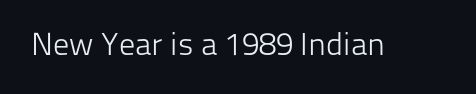
The face used here is a sans, in the tradition of grotesques and geometrics. These lines are rendered in a variable-pitch font. This rendering features lettering with no underline. Standard letterfit; no display-style spreading of the glyphs. The passage shown is not bold in any degree.
